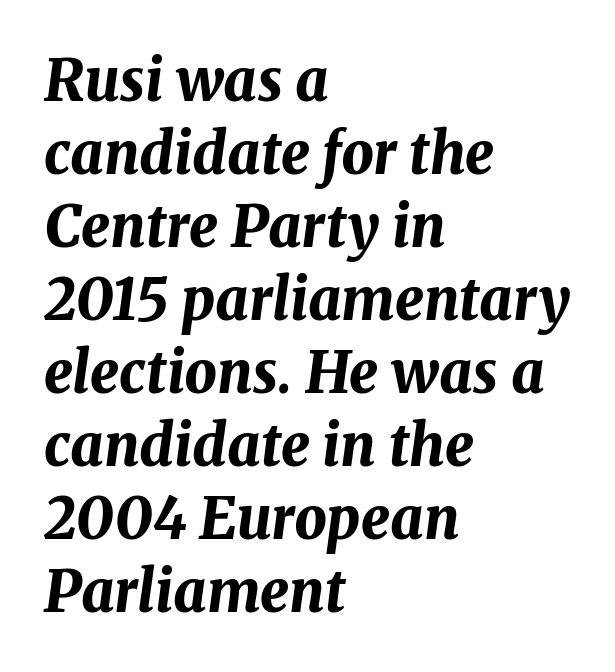
Where is the straight margin? On the left. The lines sit at an ordinary, default distance from one another. The strokes are fattened all the way to bold. Unmarked baselines from the first word to the last. Italic? Definitely — the glyphs are oblique. Is this a fixed-width face? No — the glyphs have proportional, varying widths.
